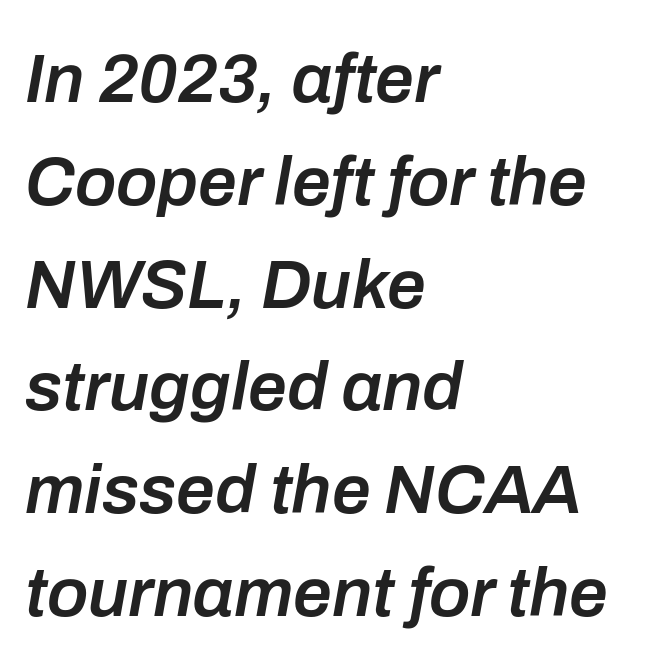
The image shows 69 px semibold type, italic (leaning right); set left-aligned, normal line spacing (1.49x), normal letter spacing, not underlined; low stroke contrast and a medium x-height.
